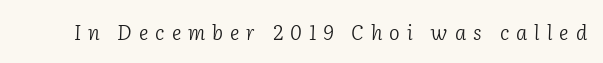
The image shows 20 px text type, italic (leaning right); set unusually wide letter spacing (+0.35 em), not underlined.
